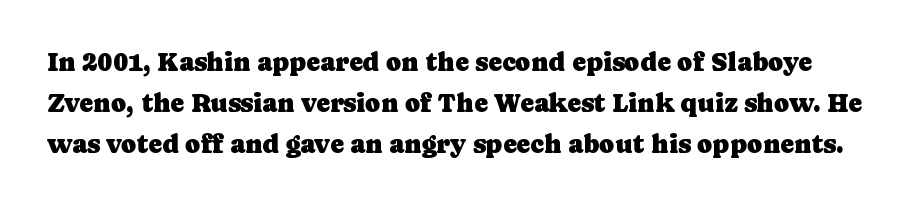
The image shows 26 px text type, upright; set normal line spacing (1.58x), normal letter spacing, not underlined.
